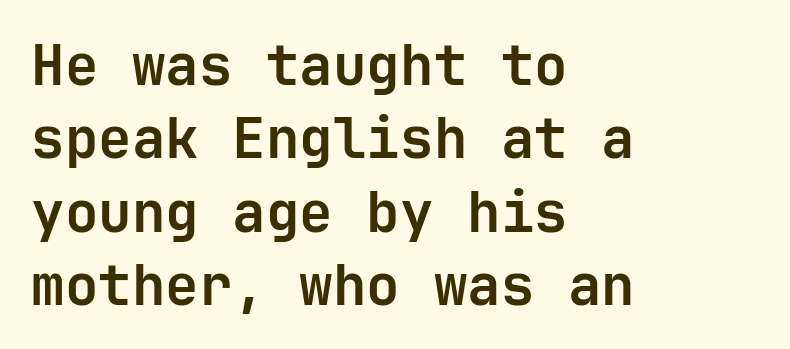
Q: Is the text bold? A: Yes.
Q: Is the text italic (slanted)? A: No, it is upright.
Q: Is the typeface a serif or a sans-serif typeface? A: Sans-serif.
Q: Is the text underlined? A: No.
Q: How is the paragraph aligned? A: Left-aligned.
Q: Is the spacing between letters normal or unusually wide? A: Normal.
Q: Is the spacing between lines tight, normal or loose? A: Normal.
Q: Width (condensed, normal, or wide)? A: Normal.
Q: Stroke contrast? A: Low.
Q: x-height? A: Medium.
